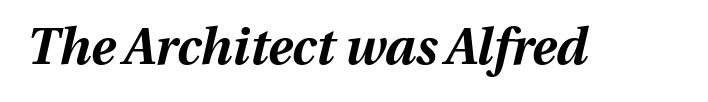
Q: Is the text bold? A: Yes.
Q: Is the text italic (slanted)? A: Yes, it leans right by about 13 degrees.
Q: Is the text underlined? A: No.
Q: Is the spacing between letters normal or unusually wide? A: Normal.
Q: Width (condensed, normal, or wide)? A: Normal.
Q: Stroke contrast? A: Medium.
Q: x-height? A: Medium.
Q: Monospaced? A: No.
